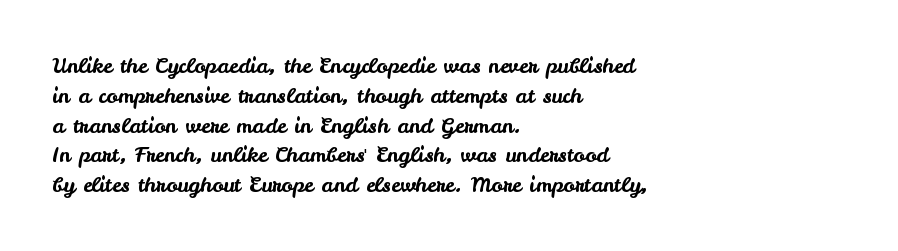
The image shows 21 px text type; set left-aligned, normal line spacing (1.42x), normal letter spacing, not underlined.
